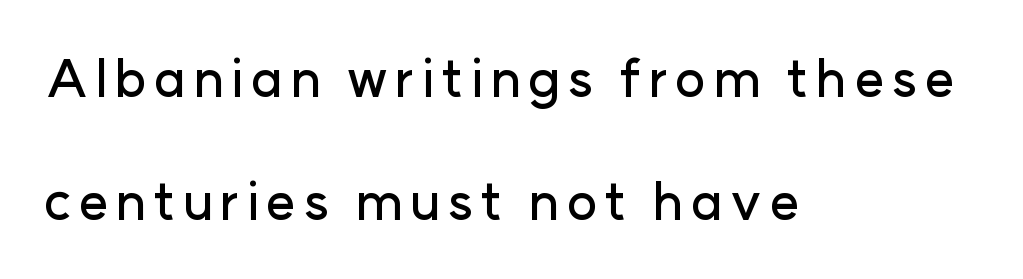
The image shows 52 px sans-serif type, upright; set left-aligned, loose line spacing (2.36x), not underlined; low stroke contrast and a medium x-height.
